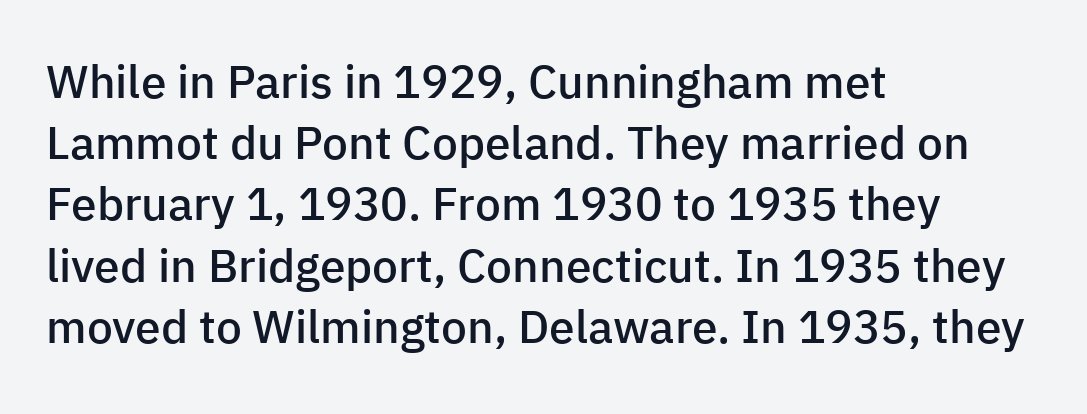
Q: Is the text bold? A: Semi-bold.
Q: Is the text italic (slanted)? A: No, it is upright.
Q: Is the typeface a serif or a sans-serif typeface? A: Sans-serif.
Q: Is the text underlined? A: No.
Q: How is the paragraph aligned? A: Left-aligned.
Q: Is the spacing between letters normal or unusually wide? A: Normal.
Q: Is the spacing between lines tight, normal or loose? A: Normal.
Q: Width (condensed, normal, or wide)? A: Normal.
Q: Stroke contrast? A: Low.
Q: x-height? A: Medium.
Q: Monospaced? A: No.
